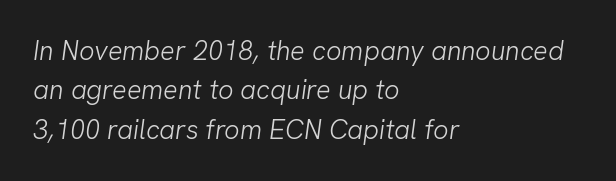
Honestly, there is no underline to notice here at all. Regarding leading, the lines here are spaced in the standard way. The gaps between neighbouring characters are ordinary and unremarkable. One-word summary of the alignment: left. The weight would be labelled regular, book, light, or lighter still.
